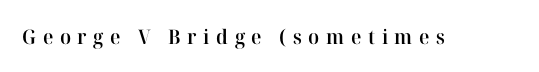
The image shows 20 px text type, upright; set unusually wide letter spacing (+0.33 em), not underlined.
